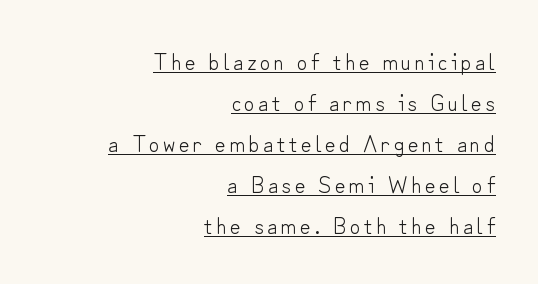
{"italic": "no", "bold": "no", "underline": "yes", "align": "right", "line_spacing_ratio": 1.78, "glyph_px": 23}
